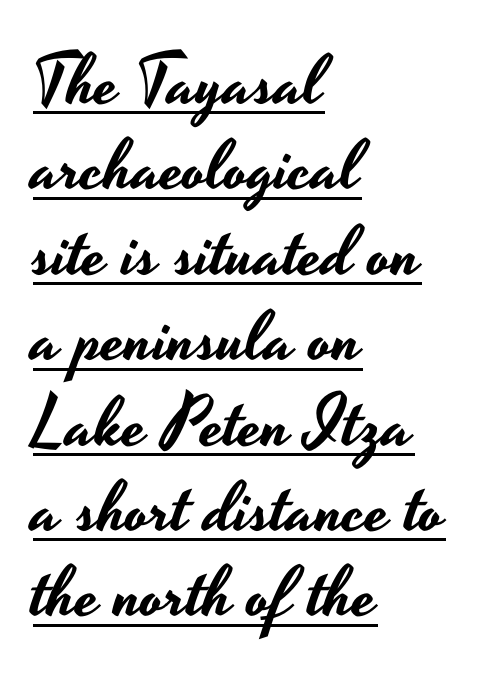
The image shows 70 px wide sans-serif type; set left-aligned, line spacing 1.22x, normal letter spacing, underlined; low stroke contrast and a small x-height.
